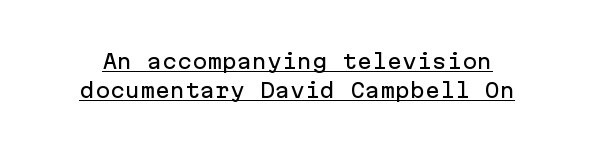
Summary of vertical rhythm: regular, with standard interline spacing. This is the regular roman posture of the typeface. Between one letter and the next there's only the usual sliver of space. Underlining? Definitely there.
